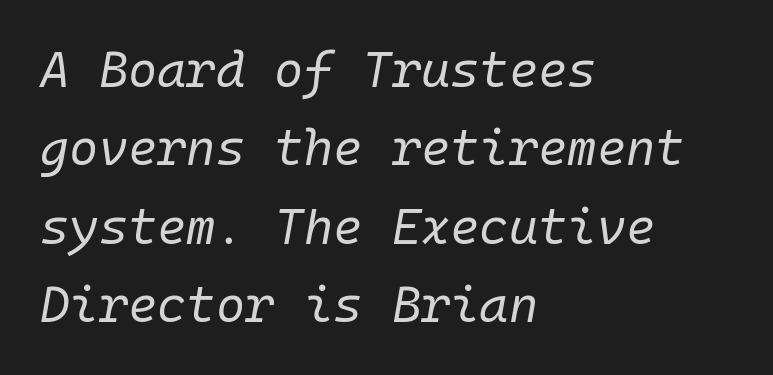
Q: Is the text bold? A: No.
Q: Is the text italic (slanted)? A: Yes, it leans right by about 10 degrees.
Q: Is the text underlined? A: No.
Q: How is the paragraph aligned? A: Left-aligned.
Q: Is the spacing between letters normal or unusually wide? A: Normal.
Q: Is the spacing between lines tight, normal or loose? A: Normal.
Q: Width (condensed, normal, or wide)? A: Normal.
Q: Stroke contrast? A: Low.
Q: x-height? A: Medium.
Q: Monospaced? A: Yes.
